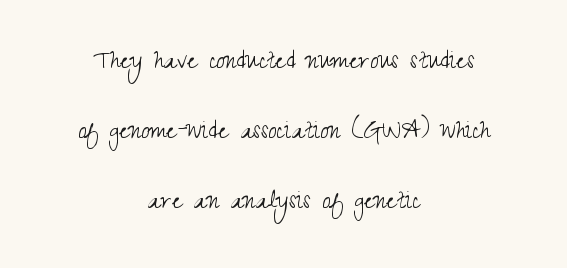
{"serif": "no", "italic": "no", "bold": "no", "weight": "light", "width": "condensed", "stroke_contrast": "medium", "x_height": "small", "monospaced": "no", "underline": "no", "align": "center", "line_spacing": "loose", "line_spacing_ratio": 2.33, "letter_spacing": "normal", "letter_spacing_em": 0.0, "glyph_px": 30}
